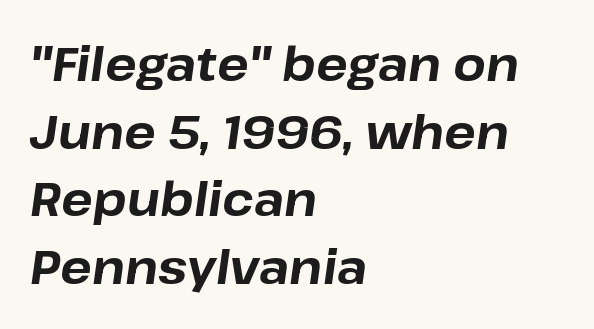
{"italic": "yes", "lean": "right", "slant_degrees": 8, "bold": "yes", "weight": "bold", "width": "normal", "stroke_contrast": "low", "x_height": "medium", "monospaced": "no", "underline": "no", "align": "left", "line_spacing": "normal", "line_spacing_ratio": 1.44, "letter_spacing": "normal", "letter_spacing_em": 0.0, "glyph_px": 47}
